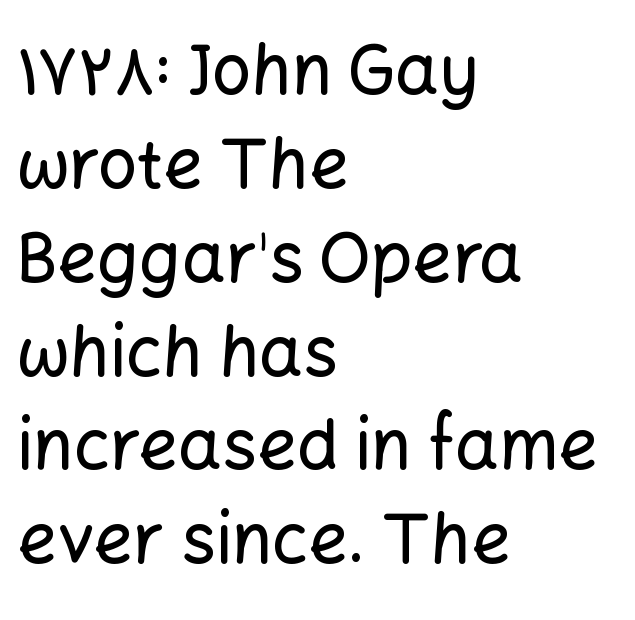
Q: Is the text italic (slanted)? A: No, it is upright.
Q: Is the typeface a serif or a sans-serif typeface? A: Sans-serif.
Q: Is the text underlined? A: No.
Q: How is the paragraph aligned? A: Left-aligned.
Q: Is the spacing between letters normal or unusually wide? A: Normal.
Q: Is the spacing between lines tight, normal or loose? A: Normal.
Q: Width (condensed, normal, or wide)? A: Normal.
Q: Stroke contrast? A: Low.
Q: x-height? A: Medium.
Q: Monospaced? A: No.
